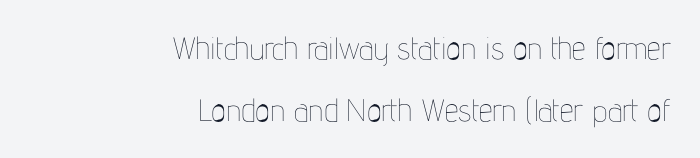
{"italic": "no", "bold": "no", "weight": "thin", "width": "condensed", "stroke_contrast": "low", "x_height": "medium", "monospaced": "no", "underline": "no", "align": "right", "line_spacing": "loose", "line_spacing_ratio": 1.99, "letter_spacing": "normal", "letter_spacing_em": 0.0, "glyph_px": 31}
